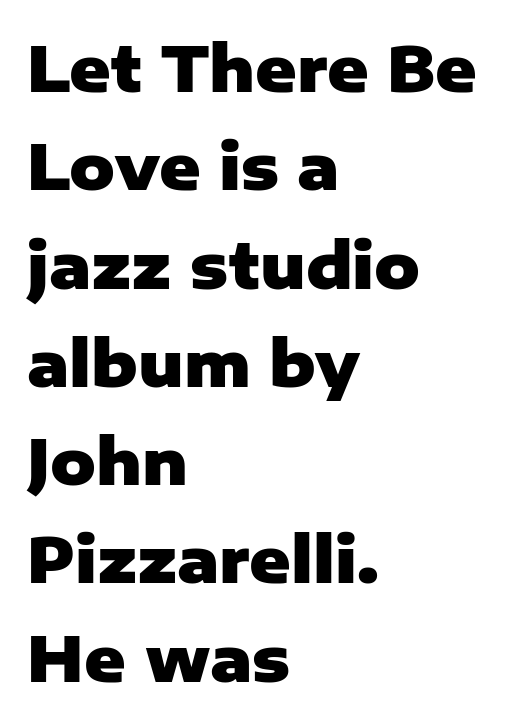
The glyphs are unaccompanied by any horizontal stroke below them. Students, note that the glyphs here touch the page at normal intervals. The typesetting leans heavy: a genuine bold. If you drew a ruler down the left edge, every line would touch it. Reading down the column, the eye jumps a familiar distance to each next line.
